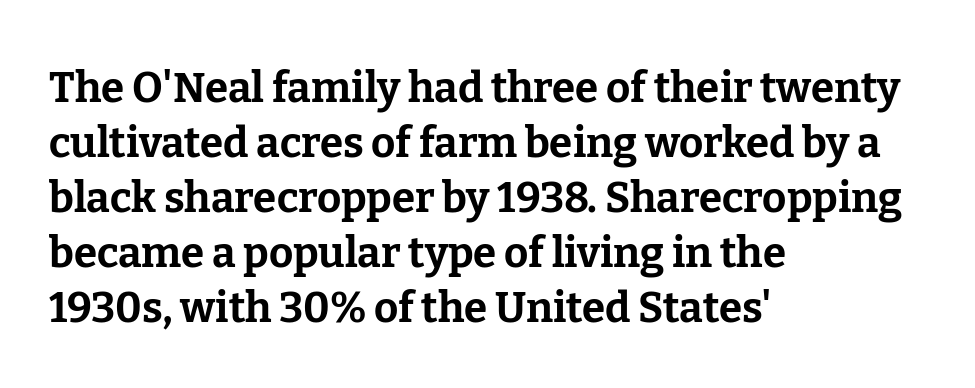
The image shows 42 px bold serif type, upright; set left-aligned, normal line spacing (1.31x), normal letter spacing, not underlined; low stroke contrast and a medium x-height.
